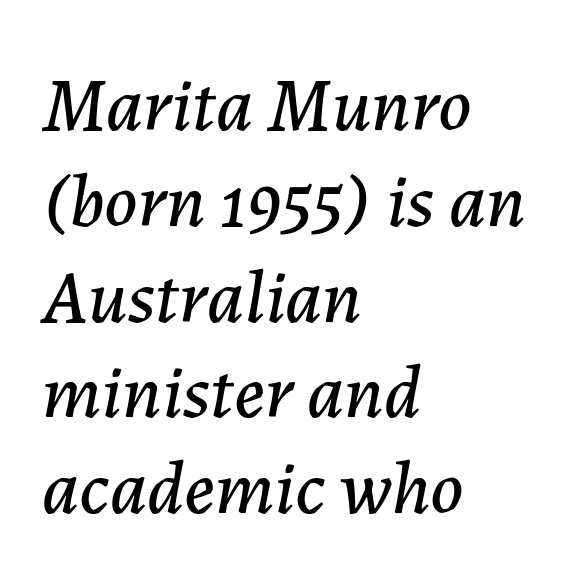
The image shows 76 px text type, italic (leaning right); set left-aligned, normal line spacing (1.26x), normal letter spacing, not underlined; low stroke contrast and a medium x-height.
